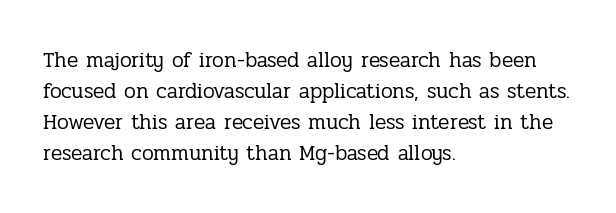
If you drew a line through each stem, it would be perfectly vertical. Leftover space on each line is placed entirely after the last word. The vertical gap from one line to the next is medium. The specimen omits any rule beneath the text block's lines.
